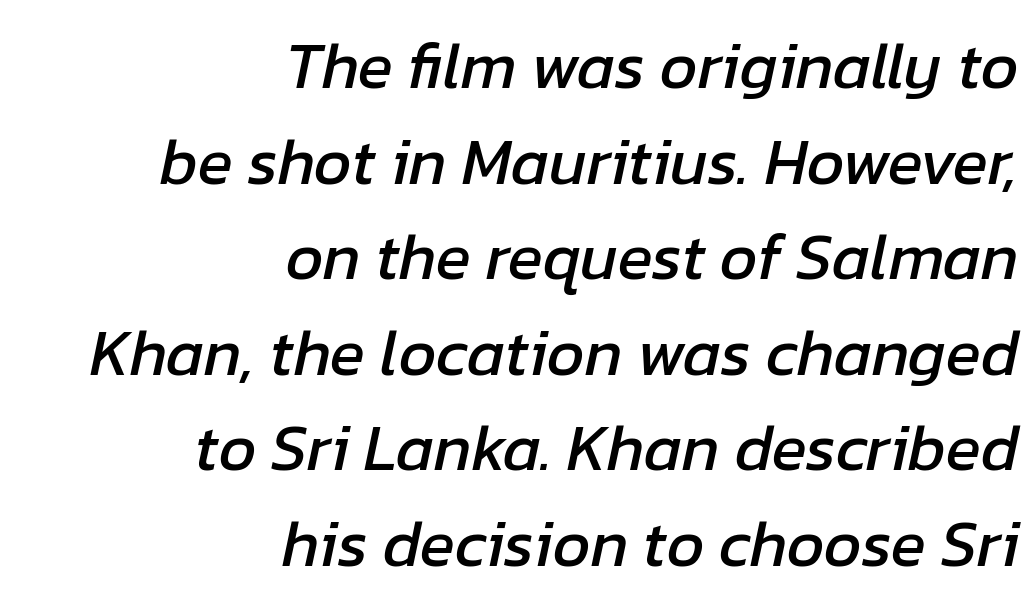
{"italic": "yes", "lean": "right", "slant_degrees": 12, "width": "normal", "stroke_contrast": "low", "x_height": "medium", "monospaced": "no", "underline": "no", "align": "right", "line_spacing": "normal", "line_spacing_ratio": 1.47, "letter_spacing": "normal", "letter_spacing_em": 0.0, "glyph_px": 65}
